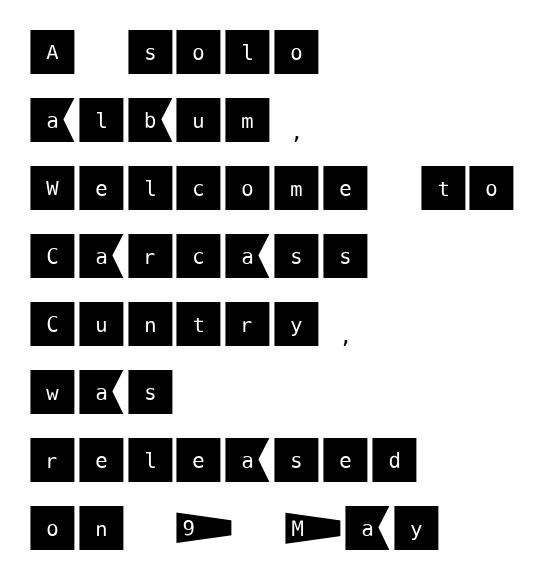
Casual observation: everything's shoved over to the left. Honestly, the row spacing looks completely unremarkable. Every stem runs plumb, perpendicular to the baseline. Descenders hang freely into open space. You can tell from the bare stems that sans-serif type was used. The face used here is rendered with its standard letterfit.
